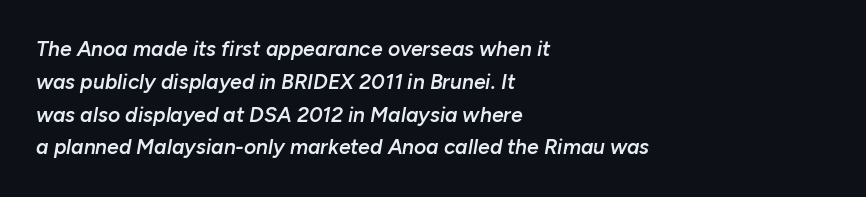
The image shows 21 px text type, italic (leaning right); set left-aligned, normal line spacing (1.56x), normal letter spacing, not underlined.
